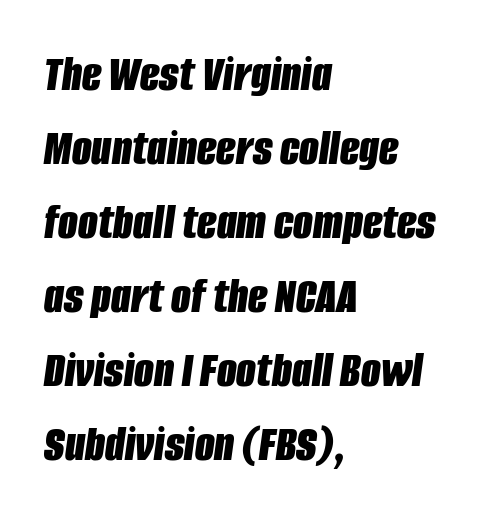
The image shows 51 px bold, condensed type, italic (leaning right); set left-aligned, normal line spacing (1.45x), normal letter spacing, not underlined; low stroke contrast and a large x-height.
